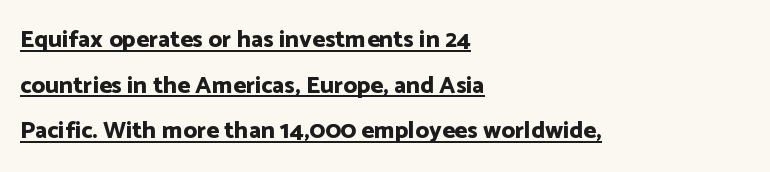
The image shows 24 px bold type, upright; set left-aligned, loose line spacing (1.9x), normal letter spacing, underlined.
